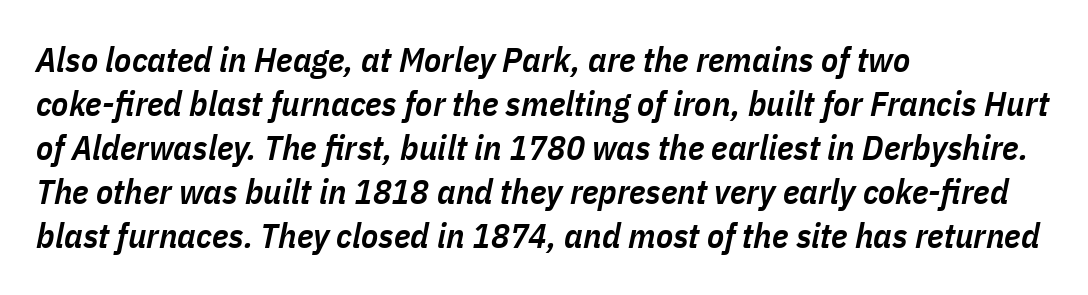
The image shows 35 px semibold, condensed type, italic (leaning right); set left-aligned, normal line spacing (1.26x), normal letter spacing, not underlined; low stroke contrast and a medium x-height.
